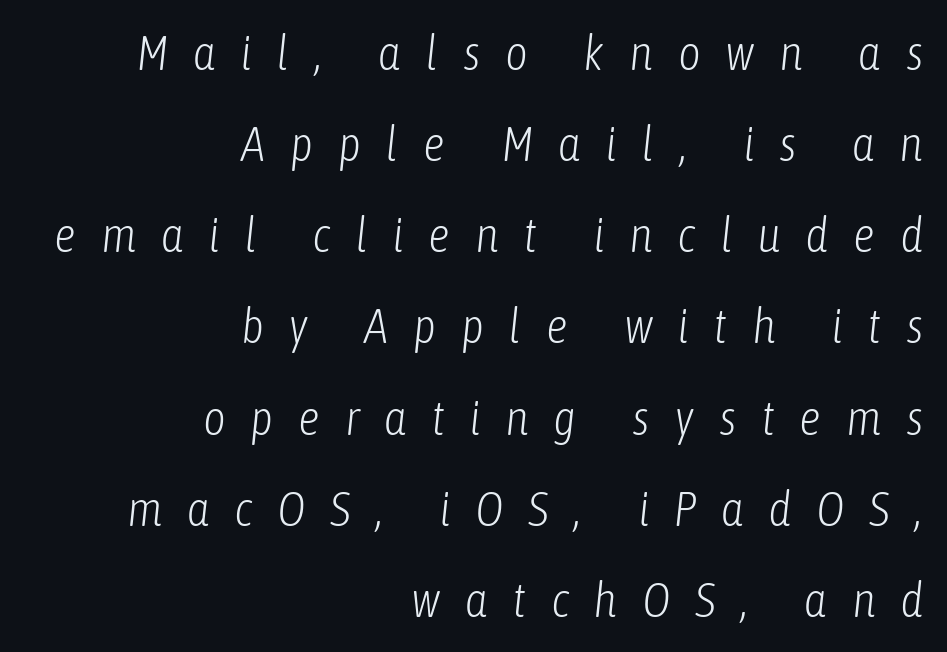
The image shows 49 px light, condensed type, italic (leaning right); set right-aligned, line spacing 1.86x, unusually wide letter spacing (+0.5 em), not underlined; low stroke contrast and a medium x-height.
